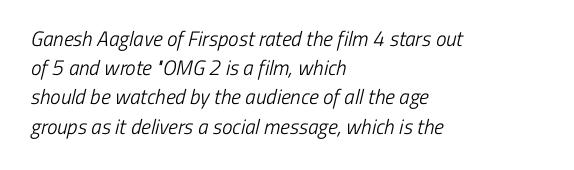
Q: Is the text bold? A: No.
Q: Is the text underlined? A: No.
Q: How is the paragraph aligned? A: Left-aligned.
Q: Is the spacing between letters normal or unusually wide? A: Normal.
Q: Is the spacing between lines tight, normal or loose? A: Normal.
